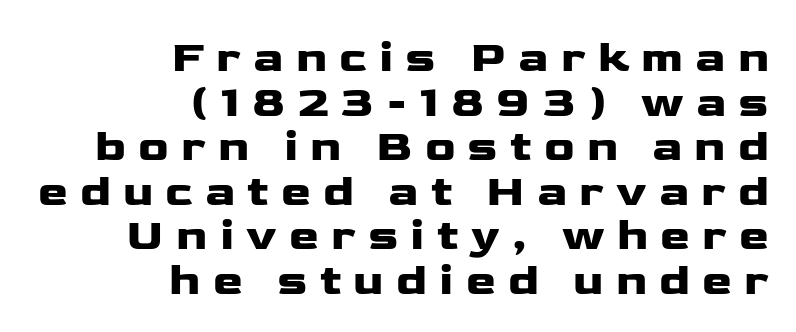
{"serif": "no", "italic": "no", "width": "wide", "stroke_contrast": "low", "x_height": "medium", "monospaced": "no", "underline": "no", "align": "right", "line_spacing": "tight", "line_spacing_ratio": 0.99, "letter_spacing": "wide", "letter_spacing_em": 0.27, "glyph_px": 45}
